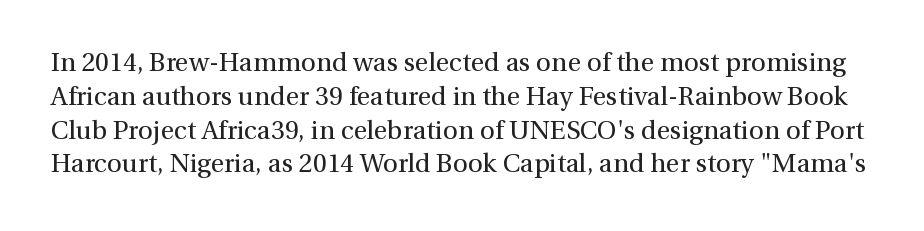
{"italic": "no", "bold": "no", "underline": "no", "line_spacing": "normal", "line_spacing_ratio": 1.3, "letter_spacing": "normal", "letter_spacing_em": 0.0, "glyph_px": 26}
